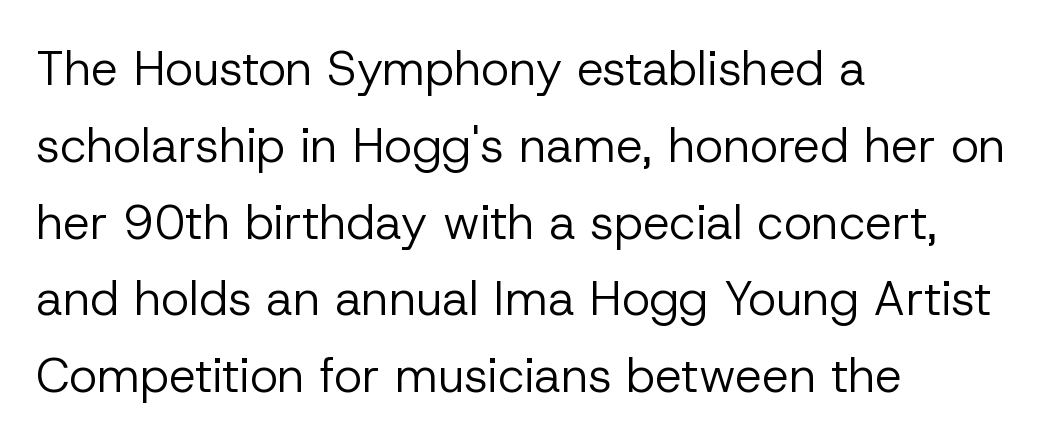
Weight: regular or lighter. Notice how the passage keeps a crisp vertical edge on the left only. Does extra space separate the letters? No, they use regular spacing. Regarding serifs, this sample does without them.
